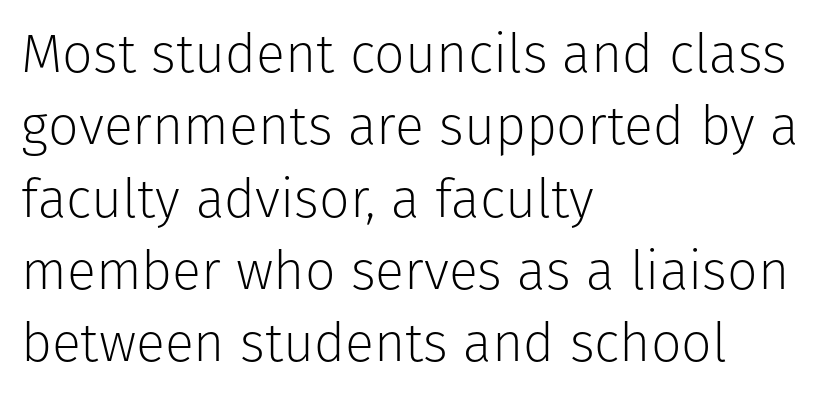
Q: Is the text bold? A: No.
Q: Is the text italic (slanted)? A: No, it is upright.
Q: Is the typeface a serif or a sans-serif typeface? A: Sans-serif.
Q: Is the text underlined? A: No.
Q: How is the paragraph aligned? A: Left-aligned.
Q: Is the spacing between letters normal or unusually wide? A: Normal.
Q: Is the spacing between lines tight, normal or loose? A: Normal.
Q: Width (condensed, normal, or wide)? A: Normal.
Q: Stroke contrast? A: Low.
Q: x-height? A: Medium.
Q: Monospaced? A: No.
